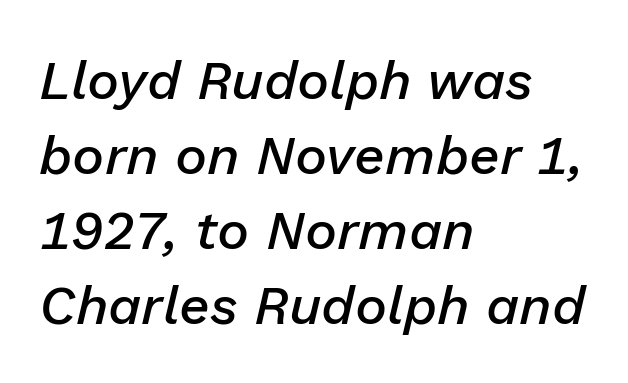
{"italic": "yes", "lean": "right", "slant_degrees": 13, "bold": "semi", "weight": "semibold", "width": "normal", "stroke_contrast": "low", "x_height": "medium", "monospaced": "no", "underline": "no", "align": "left", "line_spacing": "normal", "line_spacing_ratio": 1.39, "letter_spacing": "normal", "letter_spacing_em": 0.0, "glyph_px": 54}
